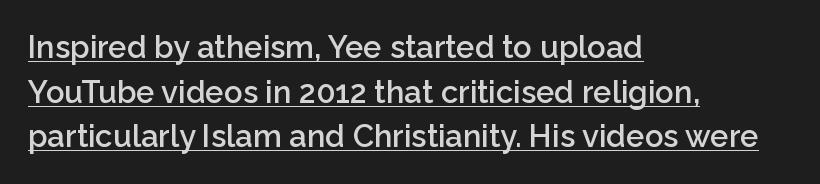
Weight check: semibold — heavier than regular, not quite bold. The typography opts for an upright posture over an oblique one. The glyphs in this specimen are sans serif. Regarding leading, the lines here are spaced in the standard way.
